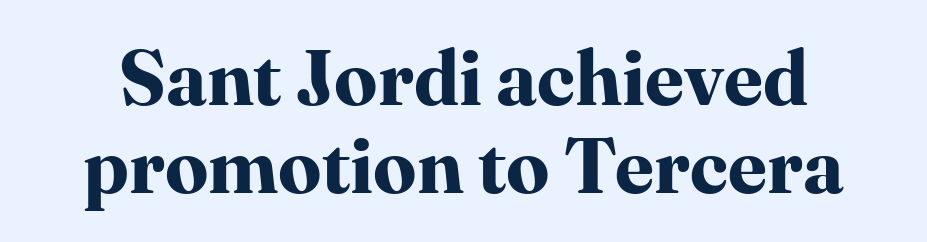
Q: Is the text bold? A: Yes.
Q: Is the text italic (slanted)? A: No, it is upright.
Q: Is the typeface a serif or a sans-serif typeface? A: Serif.
Q: Is the text underlined? A: No.
Q: Is the spacing between letters normal or unusually wide? A: Normal.
Q: Is the spacing between lines tight, normal or loose? A: Tight.
Q: Width (condensed, normal, or wide)? A: Normal.
Q: Stroke contrast? A: High.
Q: x-height? A: Medium.
Q: Monospaced? A: No.
